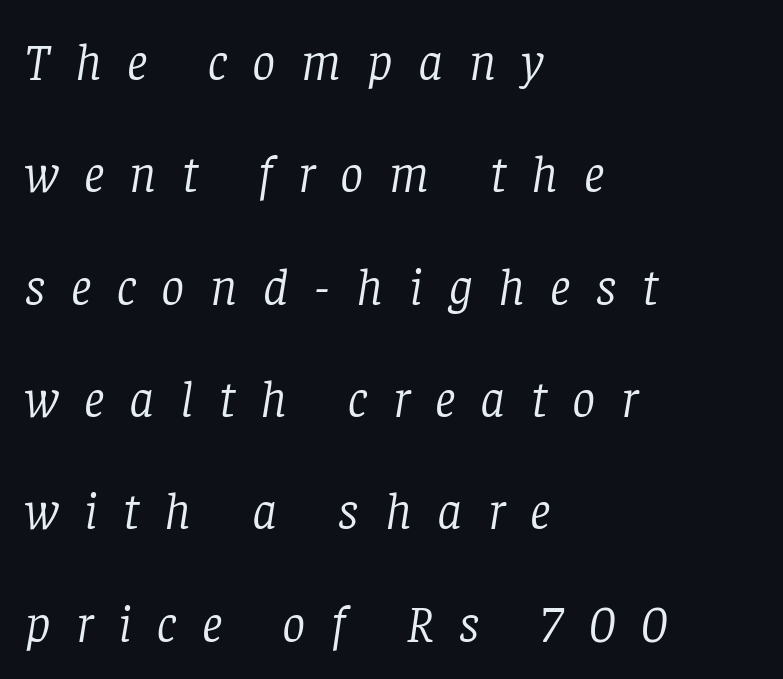
Widely set lines give the paragraph a tall, airy silhouette. Stems here are at most as thick as an everyday book face. Every row of glyphs begins at an identical x-position on the left. The rendering uses natural spacing where letterforms have individual widths. Substantial extra tracking has been applied to these lines.
